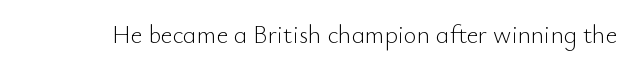
Q: Is the text bold? A: No.
Q: Is the text italic (slanted)? A: No, it is upright.
Q: Is the text underlined? A: No.
Q: Is the spacing between letters normal or unusually wide? A: Normal.
